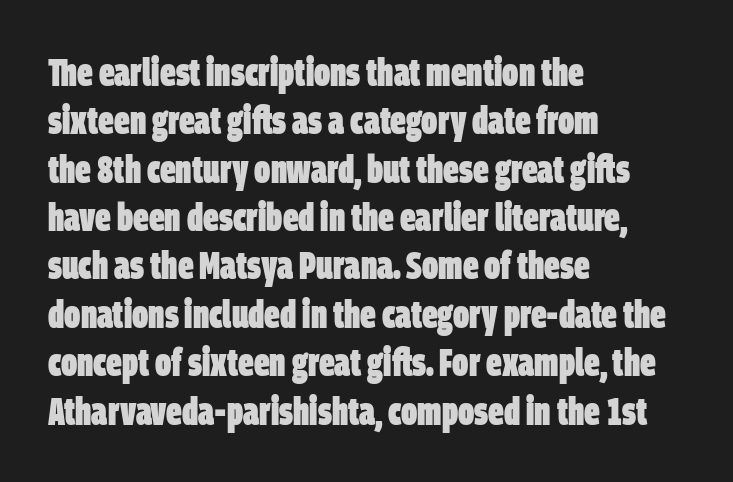
Q: Is the text bold? A: Yes.
Q: Is the typeface a serif or a sans-serif typeface? A: Sans-serif.
Q: Is the text underlined? A: No.
Q: How is the paragraph aligned? A: Left-aligned.
Q: Is the spacing between letters normal or unusually wide? A: Normal.
Q: Width (condensed, normal, or wide)? A: Condensed.
Q: Stroke contrast? A: Low.
Q: x-height? A: Large.
Q: Monospaced? A: No.
